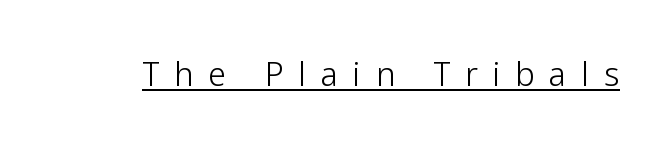
Q: Is the text bold? A: No.
Q: Is the text italic (slanted)? A: No, it is upright.
Q: Is the typeface a serif or a sans-serif typeface? A: Sans-serif.
Q: Is the text underlined? A: Yes.
Q: Is the spacing between letters normal or unusually wide? A: Unusually wide.
Q: Width (condensed, normal, or wide)? A: Normal.
Q: Stroke contrast? A: Low.
Q: x-height? A: Medium.
Q: Monospaced? A: No.
